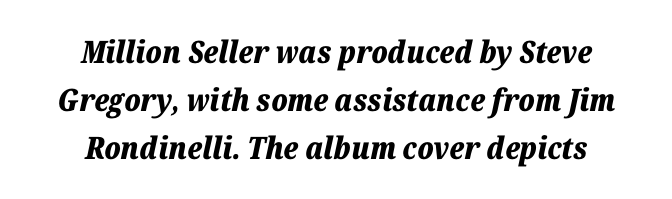
The image shows 31 px bold type, italic (leaning right); set centered, normal line spacing (1.55x), normal letter spacing, not underlined; low stroke contrast and a medium x-height.
